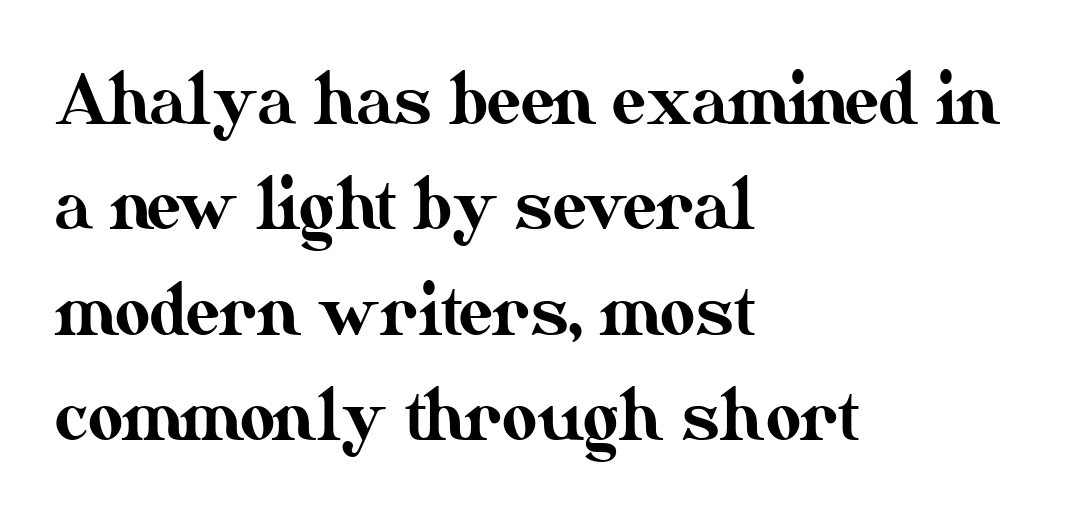
{"italic": "no", "width": "normal", "stroke_contrast": "medium", "x_height": "small", "monospaced": "no", "underline": "no", "align": "left", "line_spacing": "normal", "line_spacing_ratio": 1.55, "letter_spacing": "normal", "letter_spacing_em": 0.0, "glyph_px": 68}
